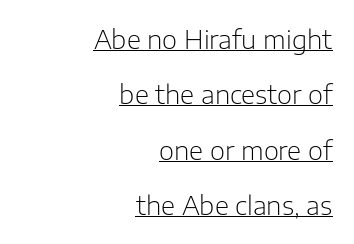
Summary of weight: not heavy and not bold. Between one letter and the next there's only the usual sliver of space. Do the letters lean? They stand straight. Compared with undecorated copy, this sample adds a rule below the words. This sample trades compactness for vertical openness between lines. The setting favours the right margin, as signatures and pull-quotes sometimes do.
